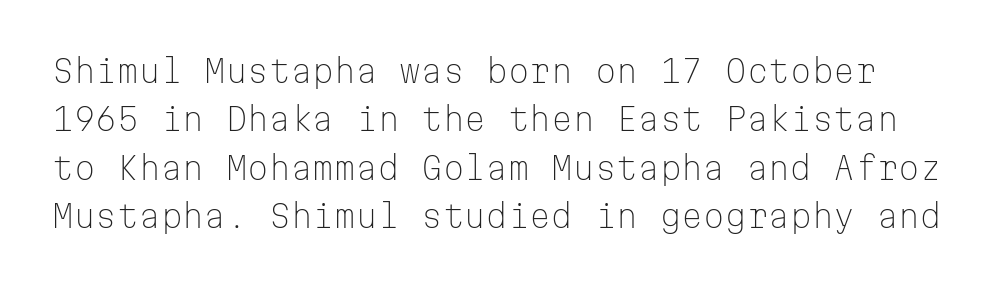
The image shows 31 px light sans-serif type, upright, monospaced; set normal line spacing (1.56x), normal letter spacing, not underlined; low stroke contrast and a medium x-height.
